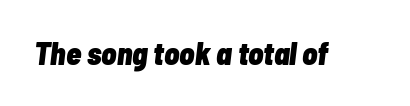
Q: Is the text bold? A: Yes.
Q: Is the text italic (slanted)? A: Yes, it leans right by about 7 degrees.
Q: Is the text underlined? A: No.
Q: Is the spacing between letters normal or unusually wide? A: Normal.
Q: Width (condensed, normal, or wide)? A: Condensed.
Q: Stroke contrast? A: Low.
Q: x-height? A: Medium.
Q: Monospaced? A: No.
